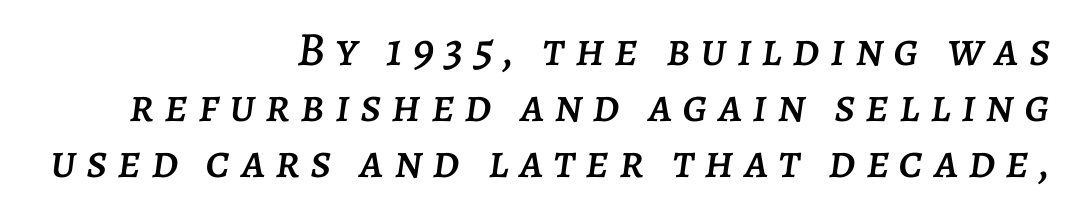
{"italic": "yes", "lean": "right", "slant_degrees": 7, "width": "normal", "stroke_contrast": "low", "x_height": "large", "monospaced": "no", "underline": "no", "align": "right", "line_spacing_ratio": 1.17, "letter_spacing": "wide", "letter_spacing_em": 0.21, "glyph_px": 48}
